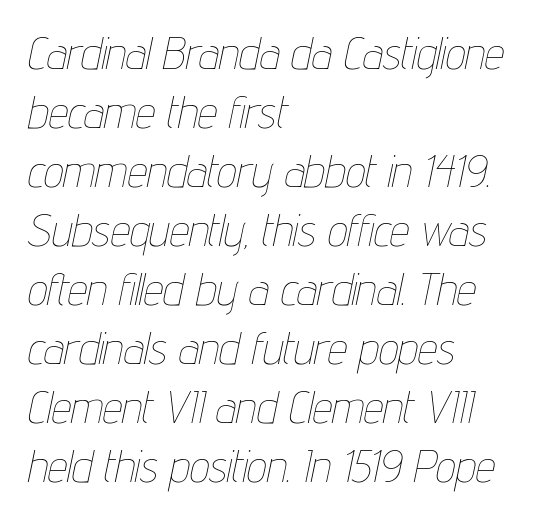
Q: Is the text bold? A: No.
Q: Is the text italic (slanted)? A: Yes, it leans right by about 12 degrees.
Q: Is the text underlined? A: No.
Q: How is the paragraph aligned? A: Left-aligned.
Q: Is the spacing between letters normal or unusually wide? A: Normal.
Q: Is the spacing between lines tight, normal or loose? A: Normal.
Q: Width (condensed, normal, or wide)? A: Condensed.
Q: Stroke contrast? A: Low.
Q: x-height? A: Medium.
Q: Monospaced? A: No.
